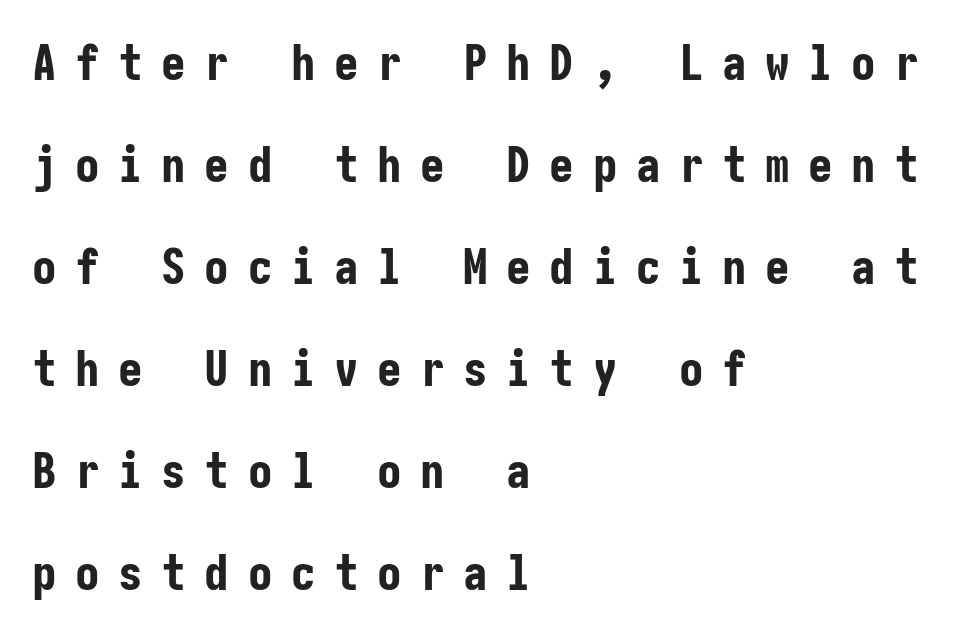
{"serif": "no", "italic": "no", "bold": "yes", "weight": "bold", "width": "condensed", "stroke_contrast": "low", "x_height": "medium", "underline": "no", "align": "left", "line_spacing": "loose", "line_spacing_ratio": 2.08, "letter_spacing": "wide", "letter_spacing_em": 0.38, "glyph_px": 49}
